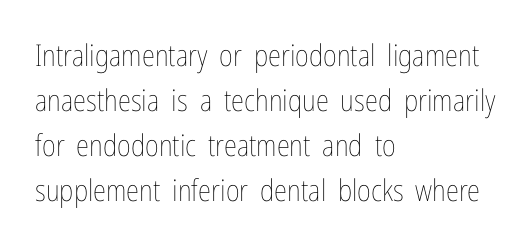
One-word summary of the alignment: left. This sample has the flowing, uneven cadence of proportional lettering. Vertically, the passage feels balanced, rows spaced as you'd expect. The strokes carry an ordinary text weight at most. Only glyphs here, with clear space below each row. You can tell it's not italic because the verticals are truly vertical.
